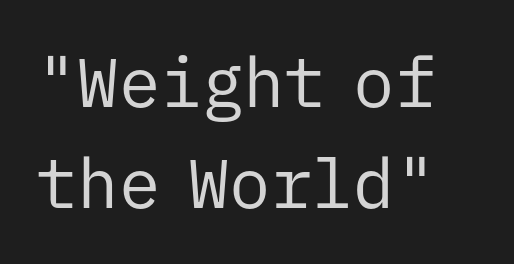
Q: Is the text bold? A: No.
Q: Is the text italic (slanted)? A: No, it is upright.
Q: Is the typeface a serif or a sans-serif typeface? A: Sans-serif.
Q: Is the text underlined? A: No.
Q: Is the spacing between letters normal or unusually wide? A: Normal.
Q: Is the spacing between lines tight, normal or loose? A: Normal.
Q: Width (condensed, normal, or wide)? A: Normal.
Q: Stroke contrast? A: Low.
Q: x-height? A: Medium.
Q: Monospaced? A: Yes.
